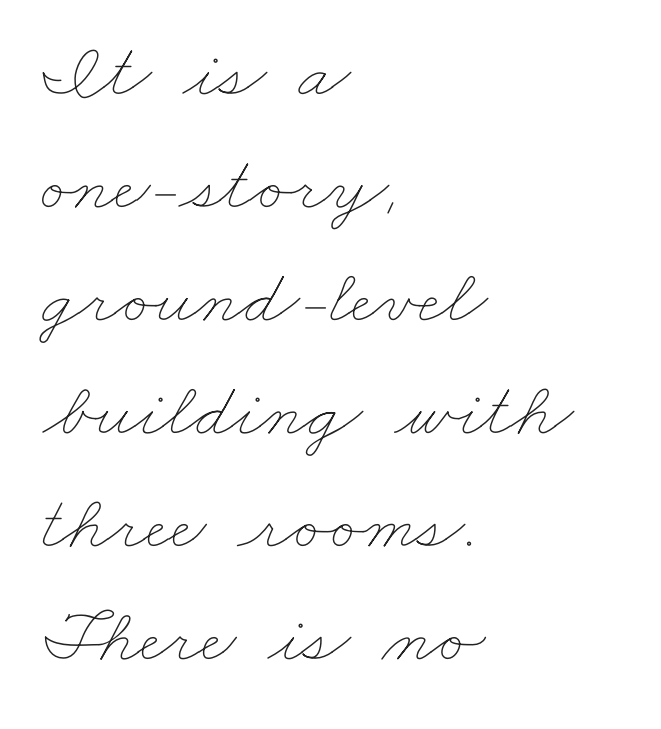
Q: Is the text bold? A: No.
Q: Is the text underlined? A: No.
Q: How is the paragraph aligned? A: Left-aligned.
Q: Is the spacing between letters normal or unusually wide? A: Normal.
Q: Is the spacing between lines tight, normal or loose? A: Normal.
Q: Width (condensed, normal, or wide)? A: Wide.
Q: Stroke contrast? A: Low.
Q: x-height? A: Small.
Q: Monospaced? A: No.
